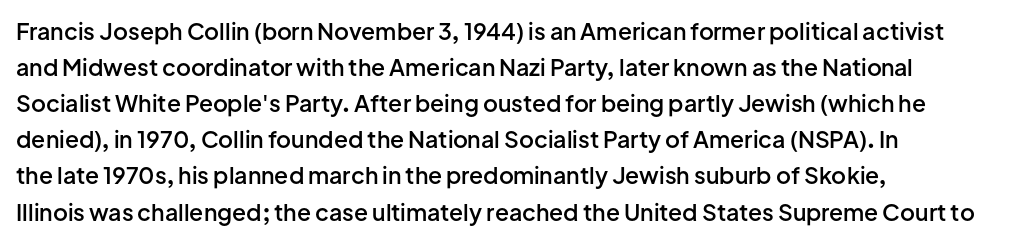
All the whitespace from short lines collects on the right. The space between consecutive lines is moderate. The type is set solid horizontally, with unmodified tracking. Does the lettering tilt? It doesn't — this is upright. Is the type bold? Partly — it's a semibold, heavier than regular but not fully bold.
